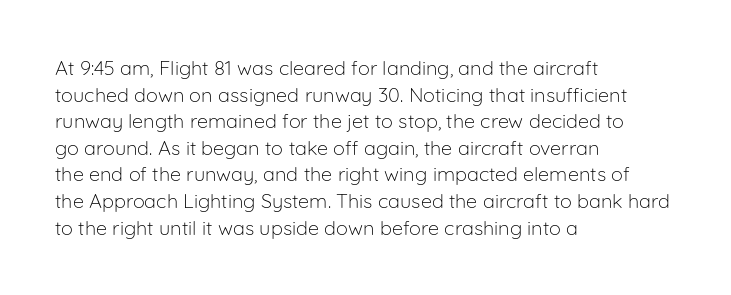
The image shows 20 px text type, upright; set left-aligned, normal line spacing (1.33x), normal letter spacing, not underlined.
